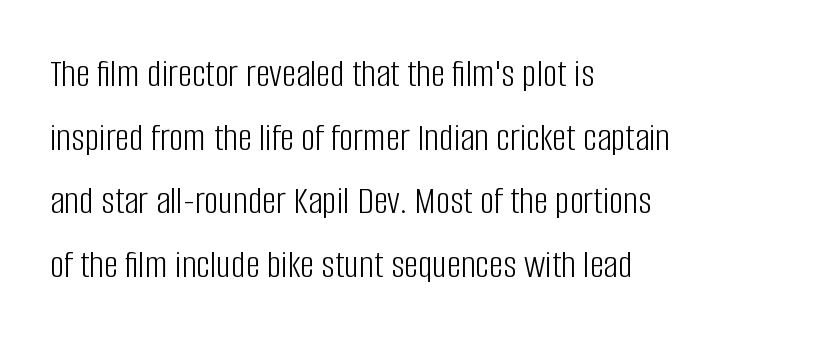
Horizontal alignment here is leftward, the default for most running prose. This sample uses an upright cut, with every glyph sitting square on the baseline. These lines keep a tight, regular rhythm from letter to letter. The passage shown stacks its lines at a standard gap. The passage shown is typed in a proportional face where columns would drift.
